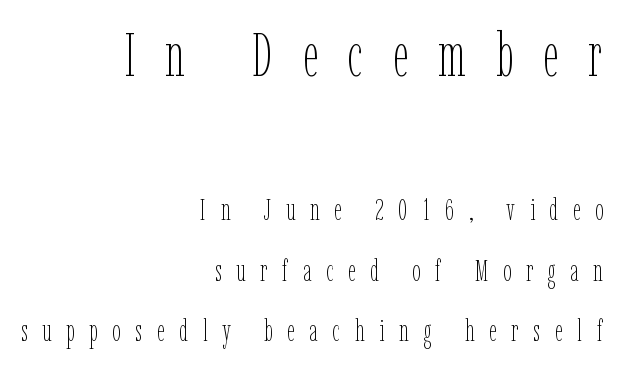
{"italic": "no", "bold": "no", "weight": "thin", "width": "condensed", "stroke_contrast": "low", "x_height": "medium", "monospaced": "no", "underline": "no", "align": "right", "line_spacing": "loose", "line_spacing_ratio": 2.03, "letter_spacing": "wide", "letter_spacing_em": 0.49, "larger_block": "first", "size_ratio": 2.03, "glyph_px": 61}
